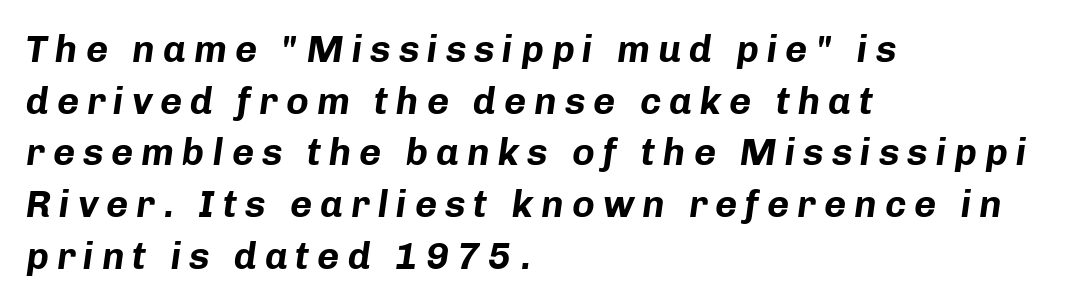
Q: Is the text bold? A: Yes.
Q: Is the text italic (slanted)? A: Yes, it leans right by about 8 degrees.
Q: Is the text underlined? A: No.
Q: How is the paragraph aligned? A: Left-aligned.
Q: Is the spacing between letters normal or unusually wide? A: Unusually wide.
Q: Is the spacing between lines tight, normal or loose? A: Normal.
Q: Width (condensed, normal, or wide)? A: Normal.
Q: Stroke contrast? A: Low.
Q: x-height? A: Medium.
Q: Monospaced? A: No.
